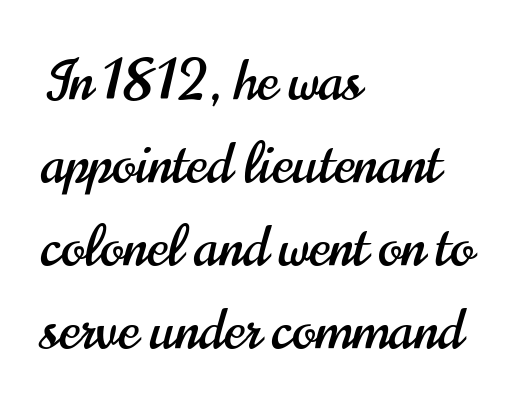
{"serif": "no", "width": "condensed", "stroke_contrast": "high", "x_height": "small", "monospaced": "no", "underline": "no", "align": "left", "line_spacing": "normal", "line_spacing_ratio": 1.48, "letter_spacing": "normal", "letter_spacing_em": 0.0, "glyph_px": 56}
